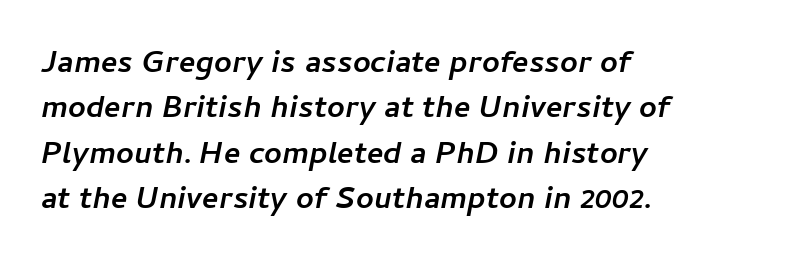
The image shows 31 px semibold type, italic (leaning right); set left-aligned, normal line spacing (1.46x), normal letter spacing, not underlined; low stroke contrast and a medium x-height.
